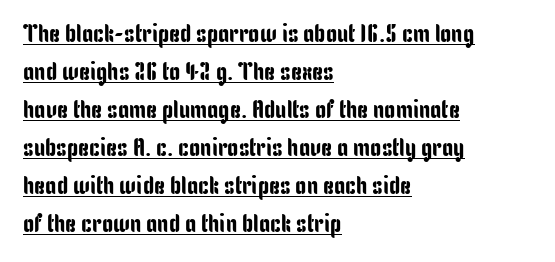
{"italic": "no", "underline": "yes", "align": "left", "line_spacing": "normal", "line_spacing_ratio": 1.52, "letter_spacing": "normal", "letter_spacing_em": 0.0, "glyph_px": 25}
